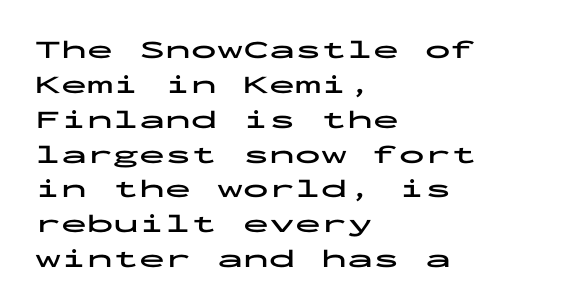
The baseline area is clear. The lines in this sample share a left origin and differ only in where they stop. The type is set solid horizontally, with unmodified tracking. Compared with typical paragraphs, the rows here are spaced about the same. Thick stems and heavy bowls — unmistakably bold. Ascenders rise straight up at ninety degrees.
